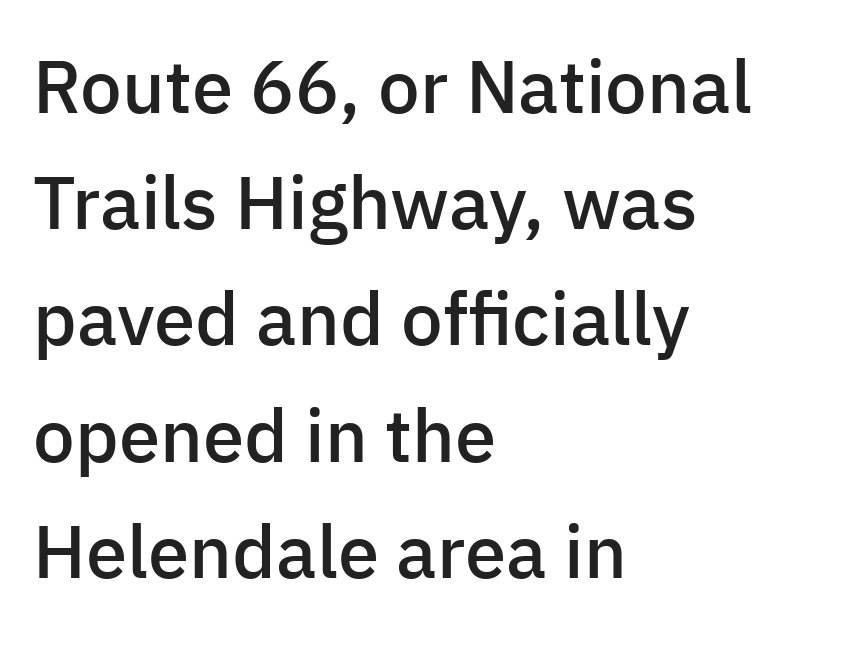
The image shows 74 px semibold sans-serif type, upright; set left-aligned, normal line spacing (1.57x), normal letter spacing, not underlined; low stroke contrast and a medium x-height.
